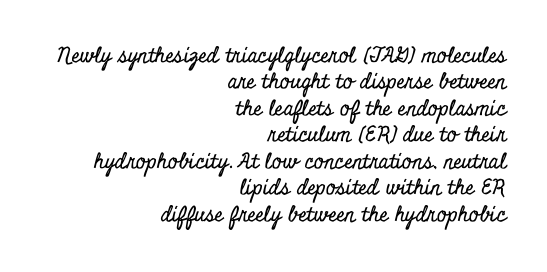
The leading is moderate, giving the passage an even texture. The passage is arranged like a letterhead date or caption credit — flush right. Type without underlining. You could call the tracking neutral — neither tight nor loose.
